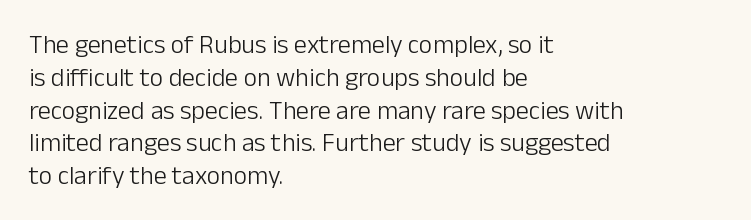
Check the space under the baseline: it is left empty. Posture: upright roman. Is the type heavy? It reads as light-to-regular instead. One-word summary of the alignment: left. The line-height multiplier appears to be the usual default.
